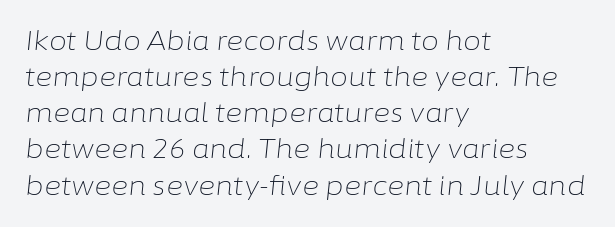
The image shows 26 px text type, italic (leaning right); set left-aligned, normal line spacing (1.39x), normal letter spacing, not underlined.
